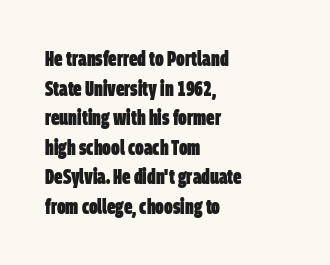
This sample uses plain, unmodified letter spacing. Plain, unruled lines of type. Notice how the passage keeps a crisp vertical edge on the left only. The line-height multiplier appears to be the usual default. You'd pick this weight for a headline — it's a proper bold.
